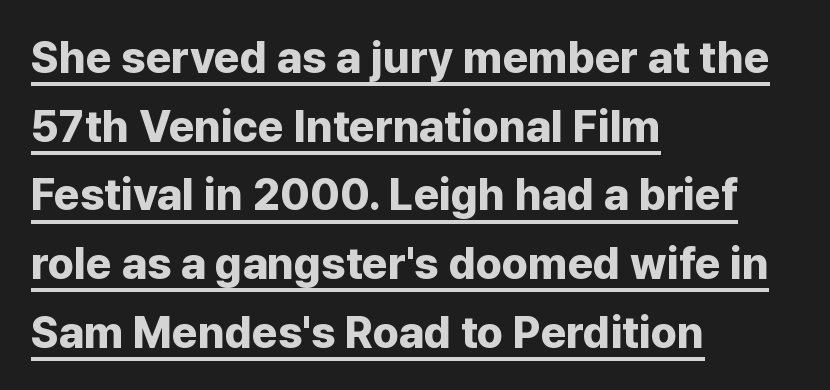
The image shows 44 px bold sans-serif type, upright; set left-aligned, normal line spacing (1.56x), normal letter spacing, underlined; low stroke contrast and a medium x-height.
